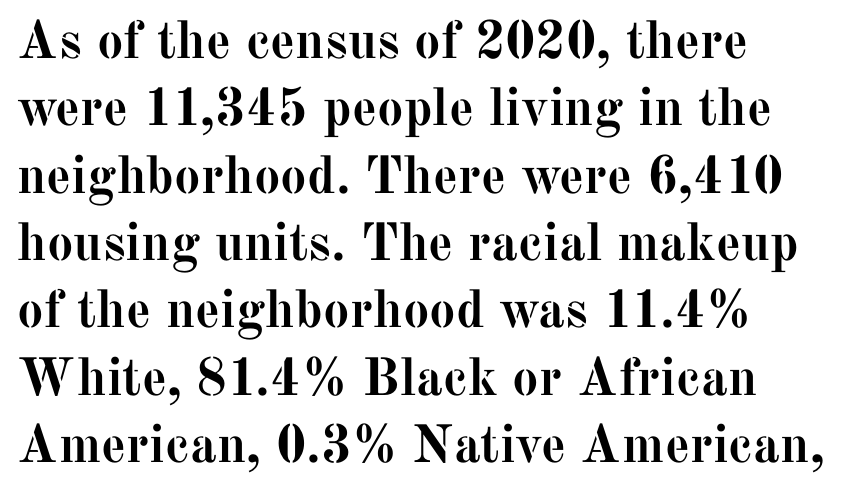
The image shows 53 px semibold serif type, upright; set left-aligned, normal line spacing (1.27x), normal letter spacing, not underlined; medium stroke contrast and a medium x-height.
